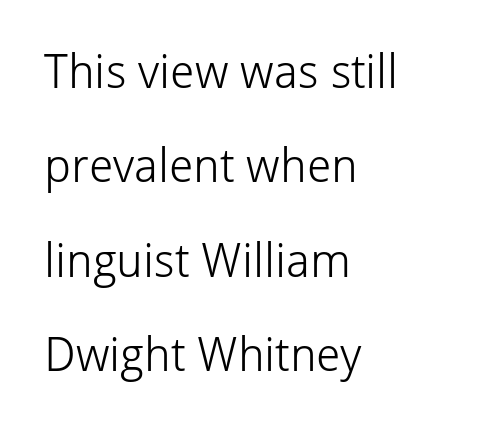
Q: Is the text bold? A: No.
Q: Is the text italic (slanted)? A: No, it is upright.
Q: Is the typeface a serif or a sans-serif typeface? A: Sans-serif.
Q: Is the text underlined? A: No.
Q: How is the paragraph aligned? A: Left-aligned.
Q: Is the spacing between letters normal or unusually wide? A: Normal.
Q: Is the spacing between lines tight, normal or loose? A: Loose.
Q: Width (condensed, normal, or wide)? A: Normal.
Q: Stroke contrast? A: Low.
Q: x-height? A: Medium.
Q: Monospaced? A: No.
